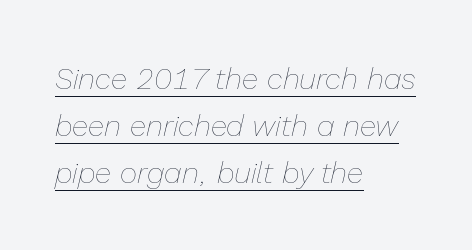
Q: Is the text bold? A: No.
Q: Is the text italic (slanted)? A: Yes, it leans right by about 13 degrees.
Q: Is the text underlined? A: Yes.
Q: How is the paragraph aligned? A: Left-aligned.
Q: Is the spacing between letters normal or unusually wide? A: Normal.
Q: Is the spacing between lines tight, normal or loose? A: Normal.
Q: Width (condensed, normal, or wide)? A: Normal.
Q: Stroke contrast? A: Low.
Q: x-height? A: Medium.
Q: Monospaced? A: No.
